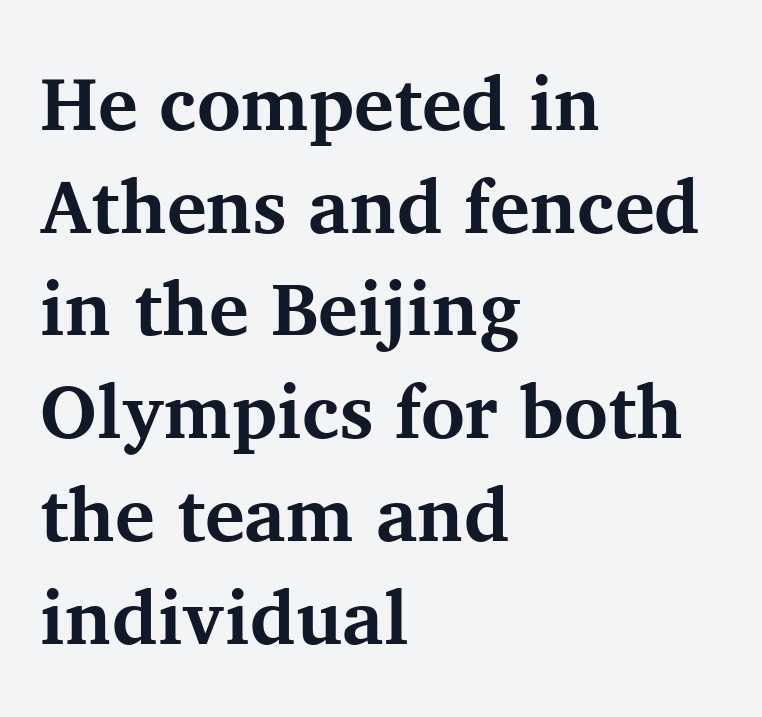
The image shows 75 px bold serif type, upright; set left-aligned, normal line spacing (1.37x), normal letter spacing, not underlined; medium stroke contrast and a medium x-height.
